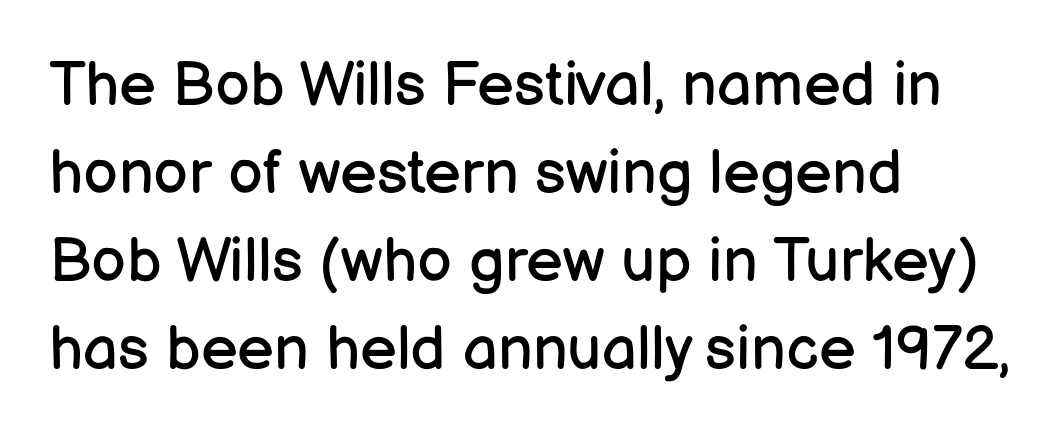
The image shows 62 px regular-weight sans-serif type, upright; set left-aligned, normal line spacing (1.42x), normal letter spacing, not underlined; low stroke contrast and a medium x-height.
